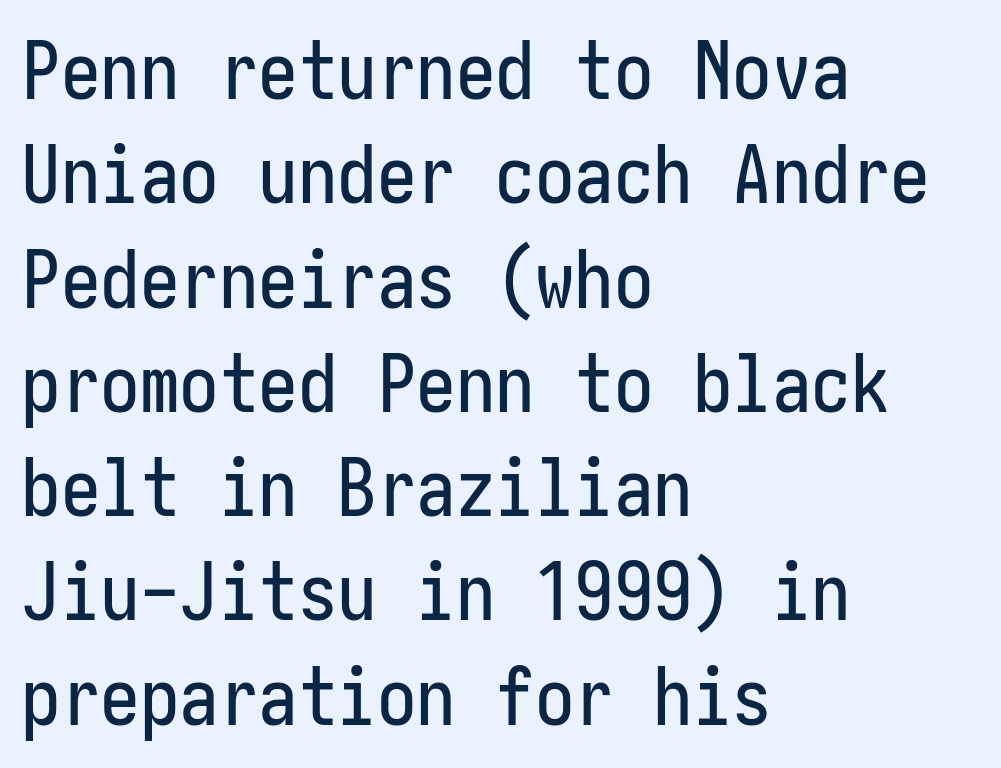
Letterform terminals end flat and unadorned throughout the passage. It's the straight-up-and-down kind of type. Default kerning and tracking; the words read as compact shapes. Regular leading.
